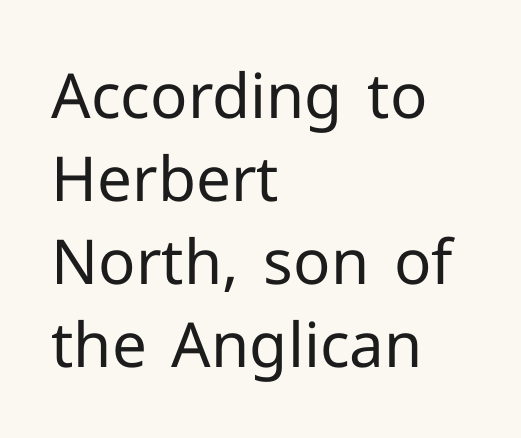
The image shows 62 px regular-weight sans-serif type, upright; set left-aligned, normal line spacing (1.34x), normal letter spacing, not underlined; low stroke contrast and a medium x-height.
